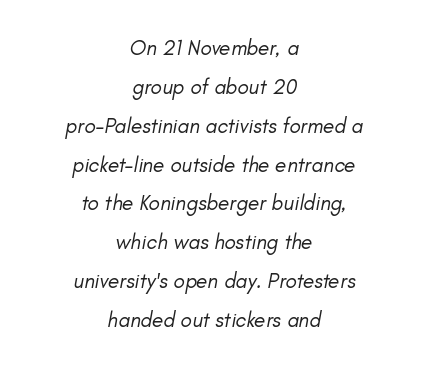
The rag falls on both sides of this text block equally. This reads as an unemphasized weight, regular at the heaviest. Descenders hang freely into open space. The letters sit at their default tracking, neither squeezed nor spread. In terms of posture, this sample is oblique.
